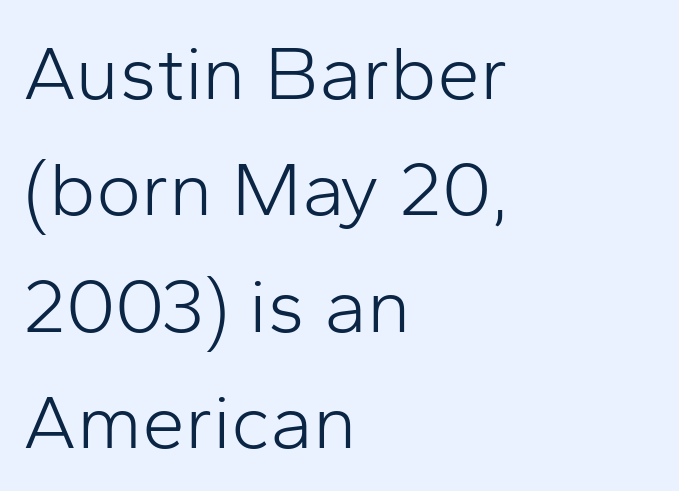
{"serif": "no", "italic": "no", "bold": "no", "weight": "light", "width": "normal", "stroke_contrast": "low", "x_height": "medium", "monospaced": "no", "underline": "no", "align": "left", "line_spacing": "normal", "line_spacing_ratio": 1.51, "letter_spacing": "normal", "letter_spacing_em": 0.0, "glyph_px": 77}
